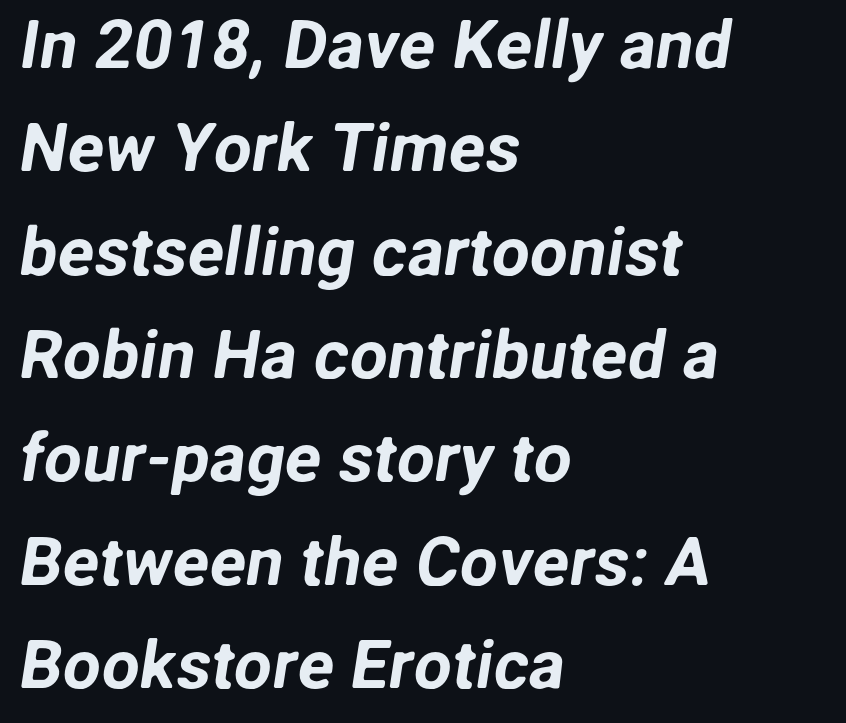
The image shows 68 px sans-serif type; set left-aligned, normal line spacing (1.52x), normal letter spacing, not underlined; low stroke contrast and a medium x-height.
